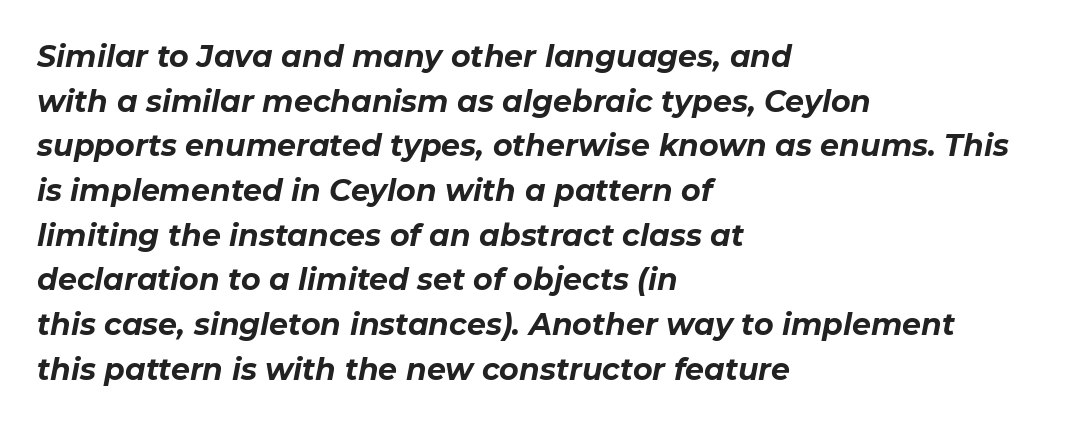
Q: Is the text bold? A: Yes.
Q: Is the text italic (slanted)? A: Yes, it leans right by about 11 degrees.
Q: Is the text underlined? A: No.
Q: How is the paragraph aligned? A: Left-aligned.
Q: Is the spacing between letters normal or unusually wide? A: Normal.
Q: Is the spacing between lines tight, normal or loose? A: Normal.
Q: Width (condensed, normal, or wide)? A: Normal.
Q: Stroke contrast? A: Low.
Q: x-height? A: Medium.
Q: Monospaced? A: No.
